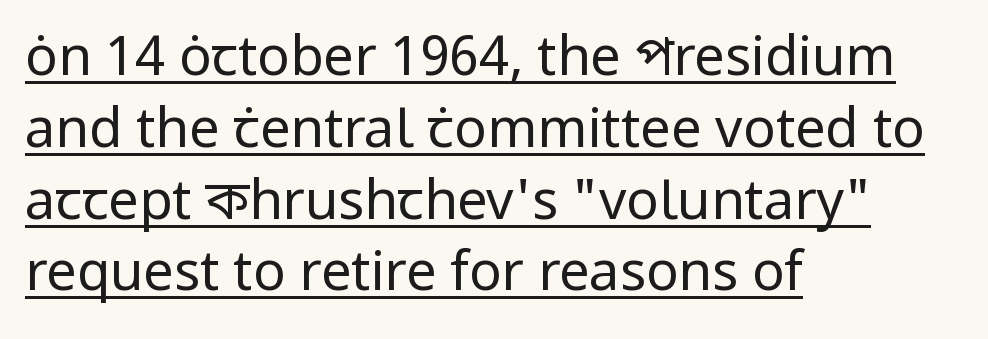
{"serif": "no", "italic": "no", "bold": "no", "weight": "regular", "width": "normal", "stroke_contrast": "low", "x_height": "medium", "monospaced": "no", "underline": "yes", "align": "left", "line_spacing": "normal", "line_spacing_ratio": 1.33, "letter_spacing": "normal", "letter_spacing_em": 0.0, "glyph_px": 54}
